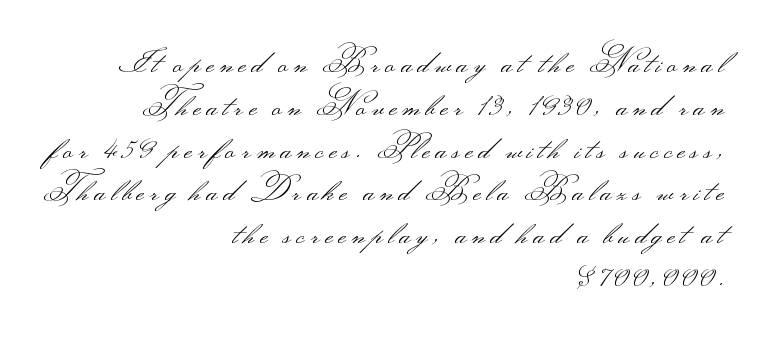
Q: Is the text bold? A: No.
Q: Is the text italic (slanted)? A: Yes.
Q: Is the typeface a serif or a sans-serif typeface? A: Sans-serif.
Q: Is the text underlined? A: No.
Q: How is the paragraph aligned? A: Right-aligned.
Q: Is the spacing between lines tight, normal or loose? A: Normal.
Q: Width (condensed, normal, or wide)? A: Wide.
Q: Stroke contrast? A: Medium.
Q: Monospaced? A: No.
